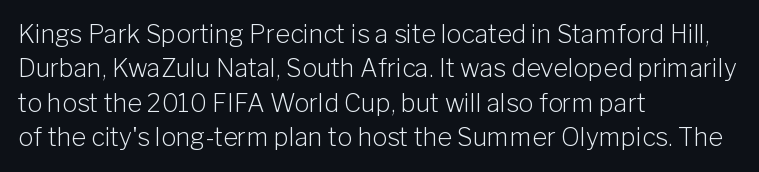
Spacing between characters is what you'd get straight out of the box. The passage shown is not underscored anywhere. The lines in this sample share a left origin and differ only in where they stop. The lines sit at an ordinary, default distance from one another. Is the type heavy? It reads as light-to-regular instead.
